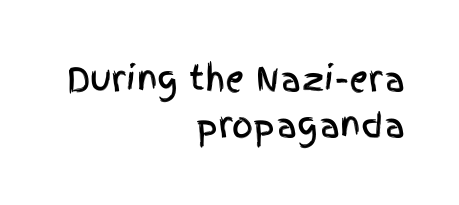
{"serif": "no", "italic": "no", "width": "condensed", "x_height": "large", "monospaced": "no", "underline": "no", "align": "right", "line_spacing": "normal", "line_spacing_ratio": 1.4, "letter_spacing": "normal", "letter_spacing_em": 0.0, "glyph_px": 33}
